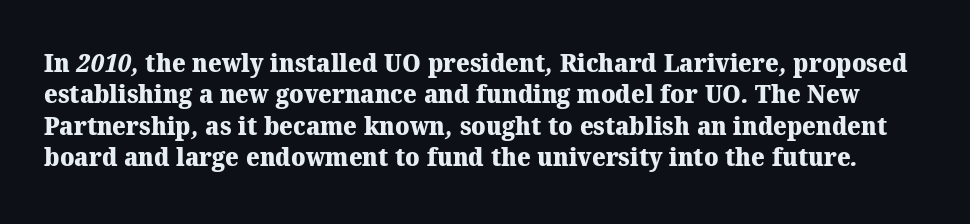
Clear beneath every line of the passage. Every letter is thick-stroked: bold, no question. Tracking value appears to be zero — textbook default spacing.
